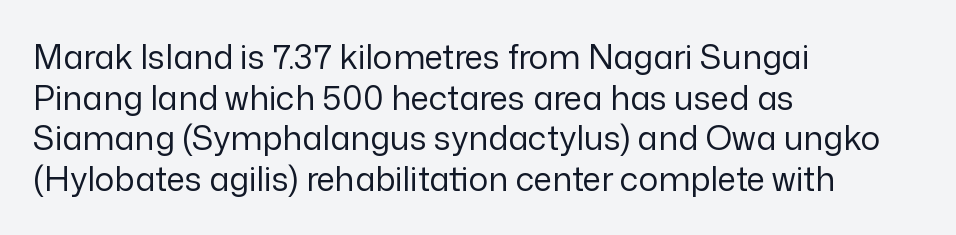
Every stem runs plumb, perpendicular to the baseline. Beneath every word, the page is bare. The weight would be labelled regular, book, light, or lighter still. The passage shown is typed in a proportional face where columns would drift. Stroke terminals: plain, sans-serif. Letter spacing: default.
